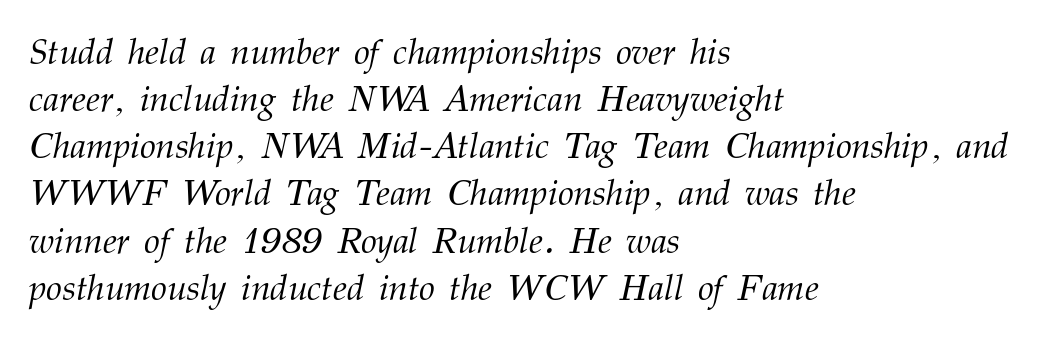
{"serif": "yes", "italic": "yes", "lean": "right", "slant_degrees": 12, "bold": "no", "weight": "light", "width": "normal", "stroke_contrast": "medium", "x_height": "medium", "monospaced": "no", "underline": "no", "align": "left", "line_spacing": "normal", "line_spacing_ratio": 1.31, "letter_spacing": "normal", "letter_spacing_em": 0.0, "glyph_px": 36}
